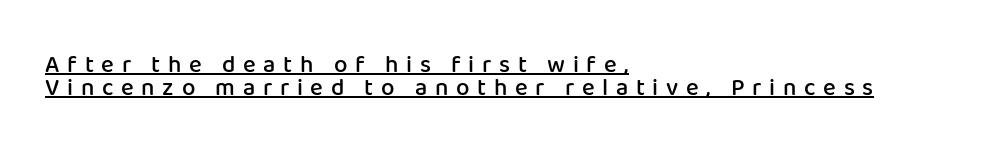
{"italic": "no", "bold": "semi", "underline": "yes", "align": "left", "line_spacing": "tight", "line_spacing_ratio": 0.95, "letter_spacing": "wide", "letter_spacing_em": 0.32, "glyph_px": 24}
